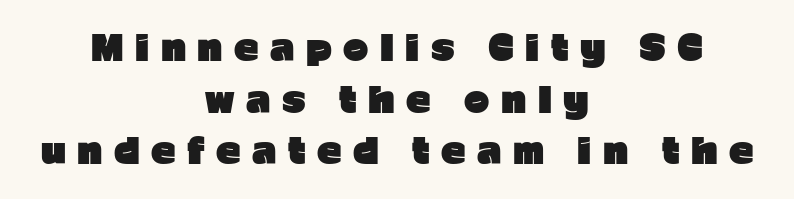
{"serif": "no", "italic": "no", "bold": "yes", "weight": "heavy", "width": "normal", "stroke_contrast": "low", "x_height": "medium", "monospaced": "no", "underline": "no", "align": "center", "line_spacing": "normal", "line_spacing_ratio": 1.52, "letter_spacing": "wide", "letter_spacing_em": 0.34, "glyph_px": 34}
